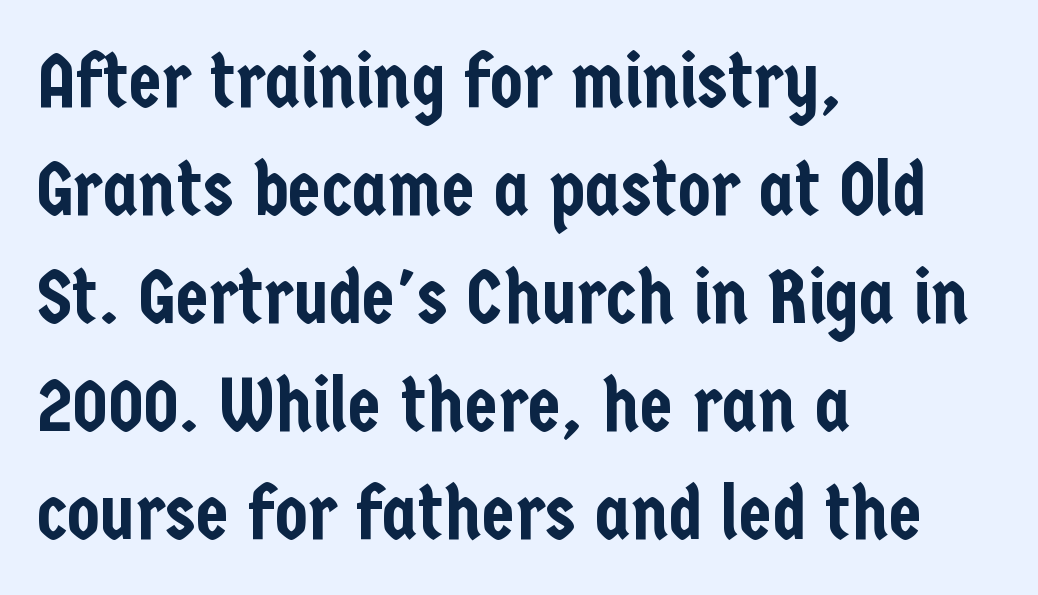
Q: Is the text italic (slanted)? A: No, it is upright.
Q: Is the typeface a serif or a sans-serif typeface? A: Sans-serif.
Q: Is the text underlined? A: No.
Q: How is the paragraph aligned? A: Left-aligned.
Q: Is the spacing between letters normal or unusually wide? A: Normal.
Q: Is the spacing between lines tight, normal or loose? A: Normal.
Q: Width (condensed, normal, or wide)? A: Condensed.
Q: Stroke contrast? A: Low.
Q: x-height? A: Medium.
Q: Monospaced? A: No.
